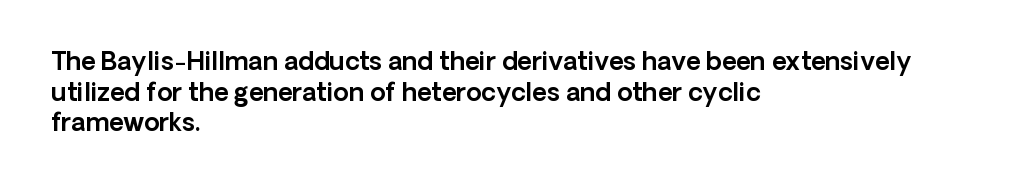
Q: Is the text italic (slanted)? A: No, it is upright.
Q: Is the text underlined? A: No.
Q: How is the paragraph aligned? A: Left-aligned.
Q: Is the spacing between letters normal or unusually wide? A: Normal.
